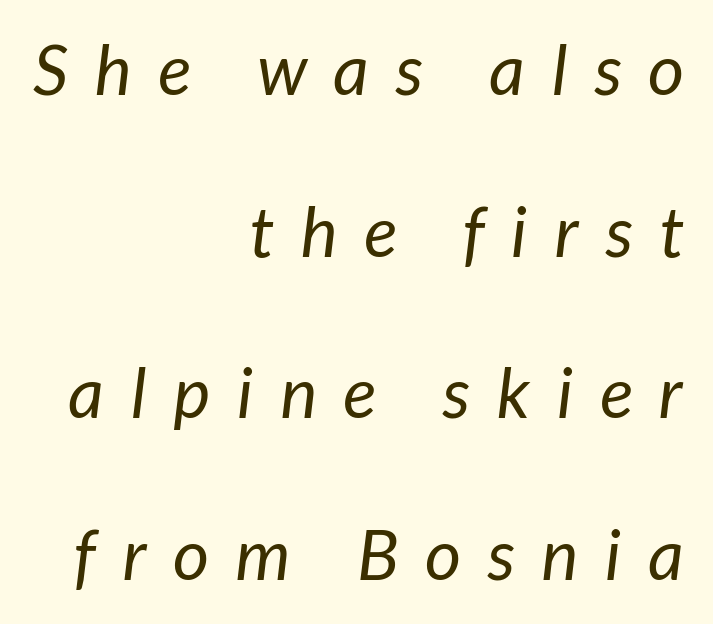
Q: Is the text bold? A: No.
Q: Is the typeface a serif or a sans-serif typeface? A: Sans-serif.
Q: Is the text underlined? A: No.
Q: How is the paragraph aligned? A: Right-aligned.
Q: Is the spacing between letters normal or unusually wide? A: Unusually wide.
Q: Is the spacing between lines tight, normal or loose? A: Loose.
Q: Width (condensed, normal, or wide)? A: Normal.
Q: Stroke contrast? A: Low.
Q: x-height? A: Medium.
Q: Monospaced? A: No.
